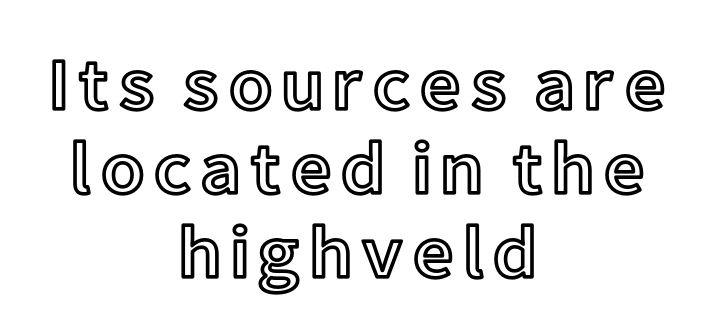
{"italic": "no", "width": "normal", "x_height": "medium", "monospaced": "no", "underline": "no", "align": "center", "line_spacing": "tight", "line_spacing_ratio": 1.15, "glyph_px": 73}
